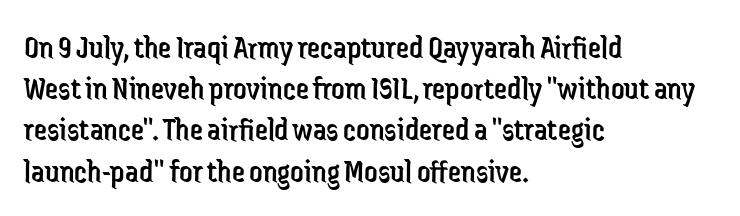
The typeface chosen for these lines omits serifs. The ragged edge is on the right, which tells us the setting is flush left. No extra tracking has been applied to these lines. Ink coverage per letter is moderate at most. A bare baseline throughout the passage.
